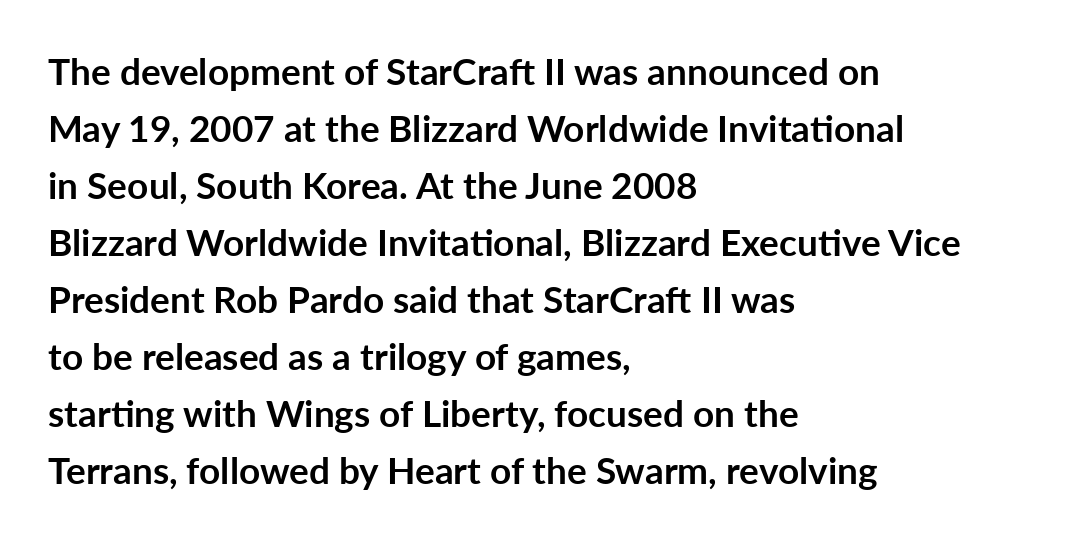
Q: Is the text bold? A: Yes.
Q: Is the text italic (slanted)? A: No, it is upright.
Q: Is the typeface a serif or a sans-serif typeface? A: Sans-serif.
Q: Is the text underlined? A: No.
Q: How is the paragraph aligned? A: Left-aligned.
Q: Is the spacing between letters normal or unusually wide? A: Normal.
Q: Is the spacing between lines tight, normal or loose? A: Normal.
Q: Width (condensed, normal, or wide)? A: Normal.
Q: Stroke contrast? A: Low.
Q: x-height? A: Medium.
Q: Monospaced? A: No.
